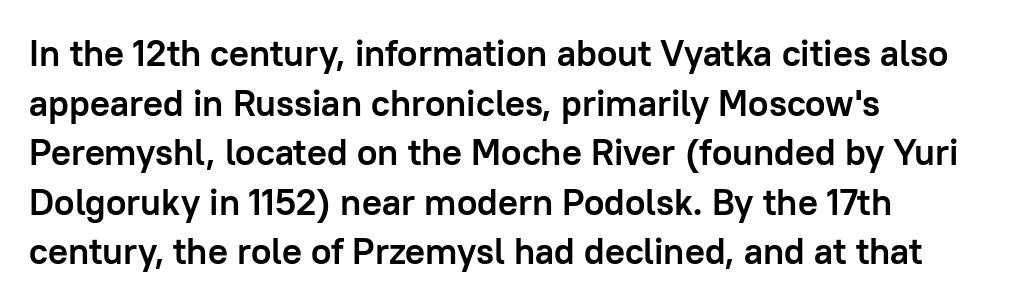
Q: Is the text bold? A: Yes.
Q: Is the text italic (slanted)? A: No, it is upright.
Q: Is the typeface a serif or a sans-serif typeface? A: Sans-serif.
Q: Is the text underlined? A: No.
Q: How is the paragraph aligned? A: Left-aligned.
Q: Is the spacing between letters normal or unusually wide? A: Normal.
Q: Is the spacing between lines tight, normal or loose? A: Normal.
Q: Width (condensed, normal, or wide)? A: Normal.
Q: Stroke contrast? A: Low.
Q: x-height? A: Medium.
Q: Monospaced? A: No.
